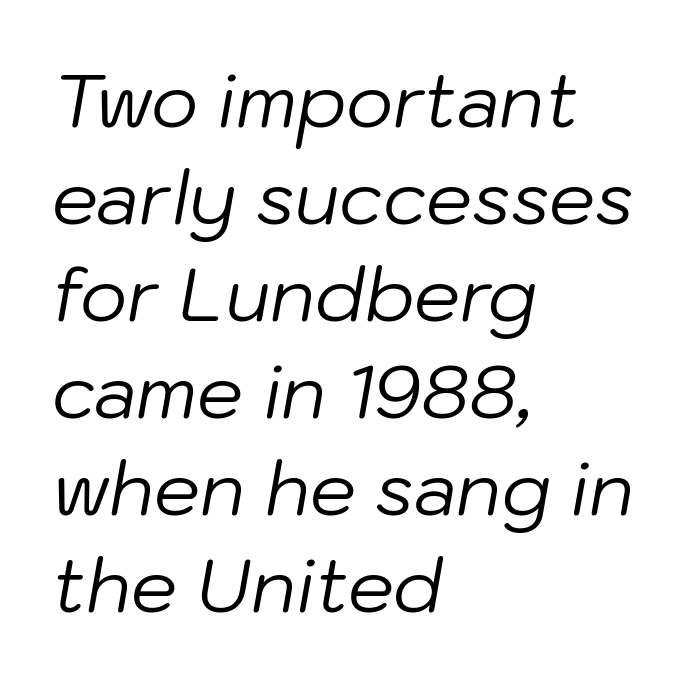
Q: Is the text bold? A: No.
Q: Is the text italic (slanted)? A: Yes, it leans right by about 10 degrees.
Q: Is the text underlined? A: No.
Q: How is the paragraph aligned? A: Left-aligned.
Q: Is the spacing between letters normal or unusually wide? A: Normal.
Q: Is the spacing between lines tight, normal or loose? A: Normal.
Q: Width (condensed, normal, or wide)? A: Normal.
Q: Stroke contrast? A: Low.
Q: x-height? A: Medium.
Q: Monospaced? A: No.
